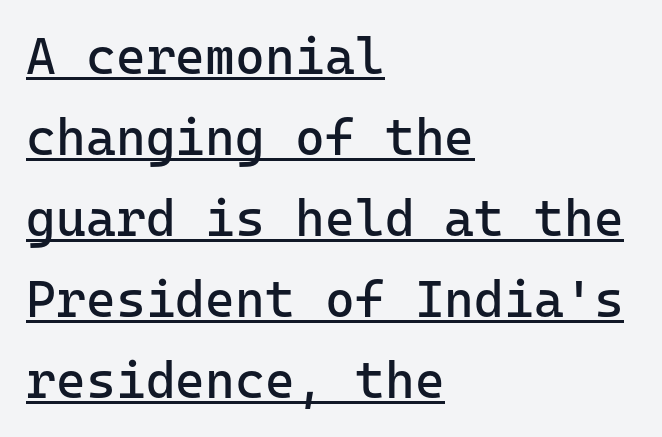
Nope, no serifs anywhere on these letters. A typesetter would call this zero additional tracking. Posture: vertical. Think standard paragraph weight, or any step lighter than that. Descenders here cross a horizontal rule under the line. Do the characters align in a grid? Yes, the font is monospaced.
